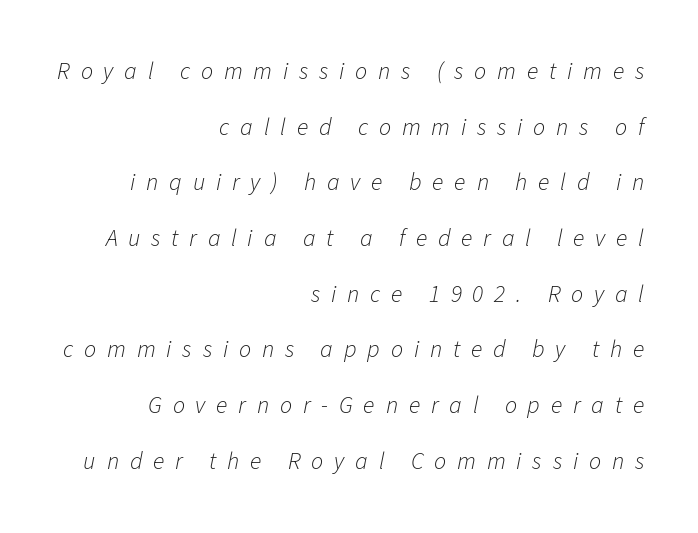
{"italic": "yes", "lean": "right", "slant_degrees": 11, "bold": "no", "underline": "no", "align": "right", "line_spacing": "loose", "line_spacing_ratio": 2.32, "letter_spacing": "wide", "letter_spacing_em": 0.45, "glyph_px": 24}
